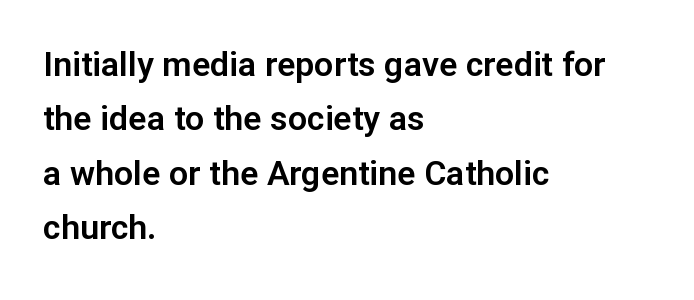
Q: Is the text italic (slanted)? A: No, it is upright.
Q: Is the typeface a serif or a sans-serif typeface? A: Sans-serif.
Q: Is the text underlined? A: No.
Q: How is the paragraph aligned? A: Left-aligned.
Q: Is the spacing between letters normal or unusually wide? A: Normal.
Q: Is the spacing between lines tight, normal or loose? A: Normal.
Q: Width (condensed, normal, or wide)? A: Normal.
Q: Stroke contrast? A: Low.
Q: x-height? A: Medium.
Q: Monospaced? A: No.
